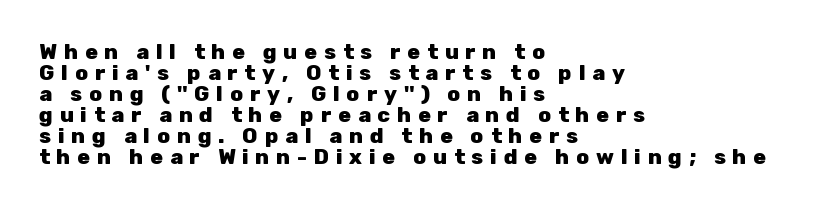
Leading is clearly below the norm, producing a dense column. These lines have a slow, spaced-out rhythm from letter to letter. Does the copy run flush right? No — it runs flush left. Thick stems and heavy bowls — unmistakably bold.
